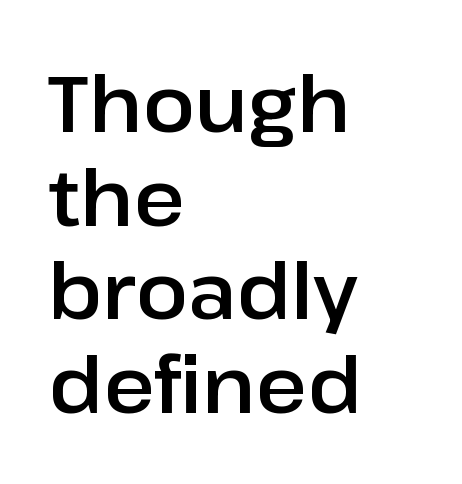
Q: Is the text italic (slanted)? A: No, it is upright.
Q: Is the typeface a serif or a sans-serif typeface? A: Sans-serif.
Q: Is the text underlined? A: No.
Q: How is the paragraph aligned? A: Left-aligned.
Q: Is the spacing between letters normal or unusually wide? A: Normal.
Q: Width (condensed, normal, or wide)? A: Normal.
Q: Stroke contrast? A: Low.
Q: x-height? A: Medium.
Q: Monospaced? A: No.
